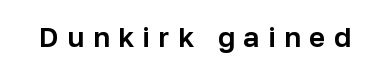
Q: Is the text italic (slanted)? A: No, it is upright.
Q: Is the typeface a serif or a sans-serif typeface? A: Sans-serif.
Q: Is the text underlined? A: No.
Q: Is the spacing between letters normal or unusually wide? A: Unusually wide.
Q: Width (condensed, normal, or wide)? A: Normal.
Q: Stroke contrast? A: Low.
Q: x-height? A: Medium.
Q: Monospaced? A: No.
